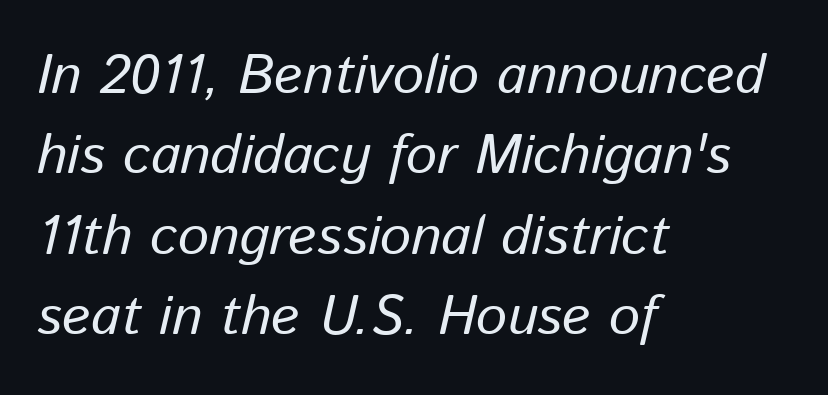
The image shows 55 px regular-weight type, italic (leaning right); set left-aligned, normal line spacing (1.46x), normal letter spacing, not underlined; low stroke contrast and a medium x-height.
